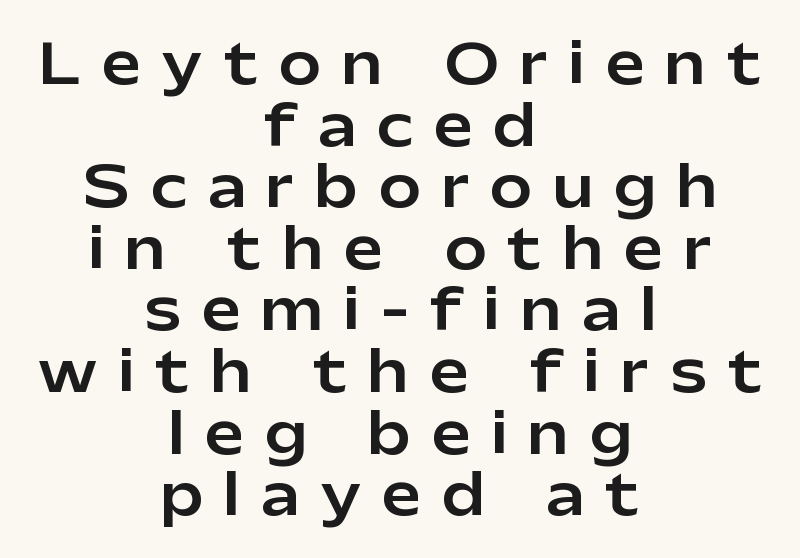
The image shows 56 px sans-serif type, upright; set centered, tight line spacing (1.1x), unusually wide letter spacing (+0.38 em), not underlined; low stroke contrast and a medium x-height.
